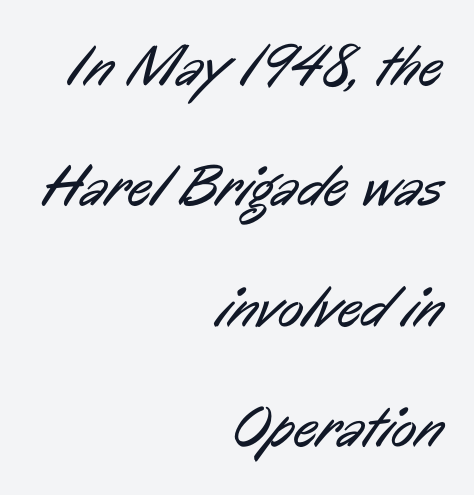
Q: Is the text bold? A: No.
Q: Is the typeface a serif or a sans-serif typeface? A: Sans-serif.
Q: Is the text underlined? A: No.
Q: How is the paragraph aligned? A: Right-aligned.
Q: Is the spacing between letters normal or unusually wide? A: Normal.
Q: Is the spacing between lines tight, normal or loose? A: Loose.
Q: Width (condensed, normal, or wide)? A: Condensed.
Q: Stroke contrast? A: Low.
Q: x-height? A: Medium.
Q: Monospaced? A: No.
